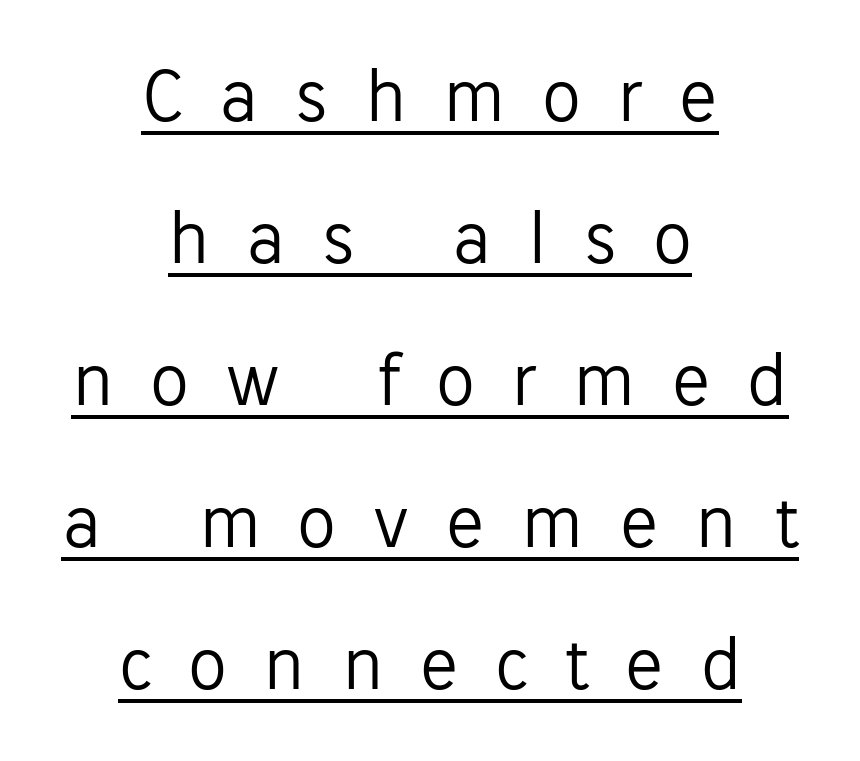
The image shows 78 px light sans-serif type, upright; set centered, line spacing 1.82x, unusually wide letter spacing (+0.47 em), underlined; low stroke contrast and a medium x-height.
